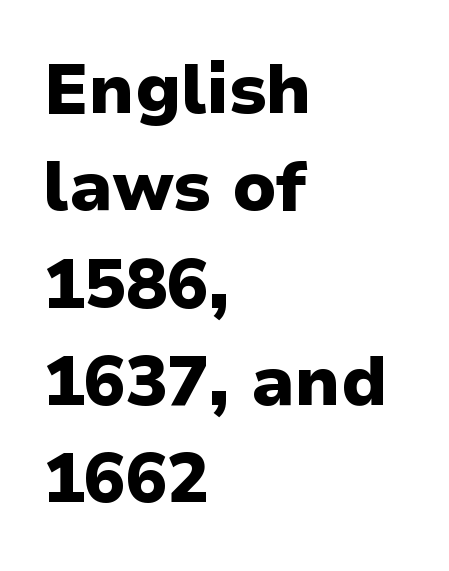
{"serif": "no", "italic": "no", "bold": "yes", "weight": "heavy", "width": "normal", "stroke_contrast": "low", "x_height": "medium", "monospaced": "no", "underline": "no", "align": "left", "line_spacing": "normal", "line_spacing_ratio": 1.41, "letter_spacing": "normal", "letter_spacing_em": 0.0, "glyph_px": 69}
